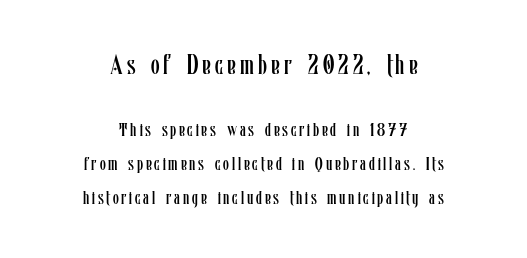
Q: Is the text bold? A: No.
Q: Is the text italic (slanted)? A: No, it is upright.
Q: Is the text underlined? A: No.
Q: How is the paragraph aligned? A: Centered.
Q: Which block of text is set in a larger size, the first (top) or the second (bottom)? A: The first (top) one.
Q: Width (condensed, normal, or wide)? A: Condensed.
Q: Stroke contrast? A: Low.
Q: x-height? A: Medium.
Q: Monospaced? A: No.
